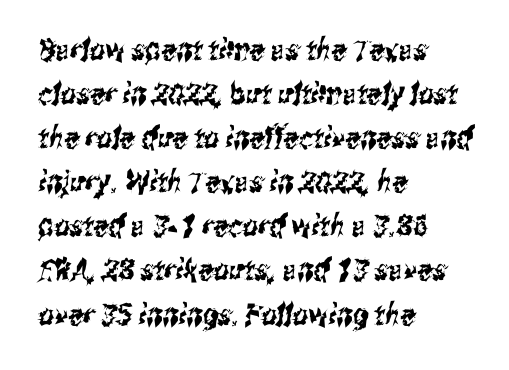
Q: Is the typeface a serif or a sans-serif typeface? A: Sans-serif.
Q: Is the text underlined? A: No.
Q: How is the paragraph aligned? A: Left-aligned.
Q: Is the spacing between letters normal or unusually wide? A: Normal.
Q: Is the spacing between lines tight, normal or loose? A: Normal.
Q: Width (condensed, normal, or wide)? A: Condensed.
Q: Stroke contrast? A: Medium.
Q: x-height? A: Medium.
Q: Monospaced? A: No.
